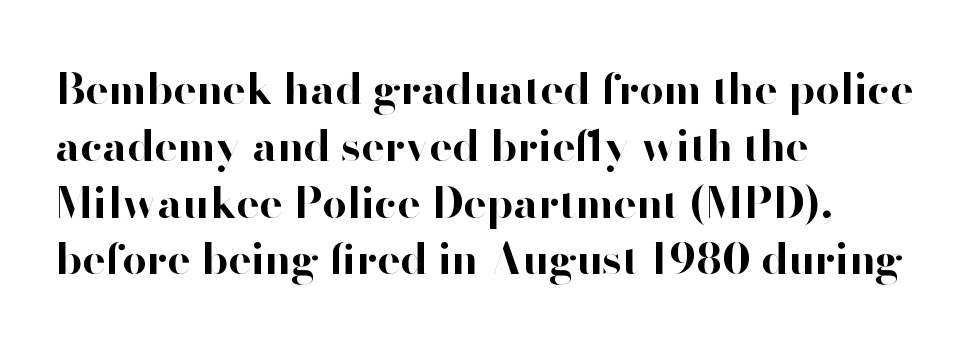
Q: Is the text bold? A: Yes.
Q: Is the text italic (slanted)? A: No, it is upright.
Q: Is the typeface a serif or a sans-serif typeface? A: Sans-serif.
Q: Is the text underlined? A: No.
Q: How is the paragraph aligned? A: Left-aligned.
Q: Is the spacing between letters normal or unusually wide? A: Normal.
Q: Is the spacing between lines tight, normal or loose? A: Normal.
Q: Width (condensed, normal, or wide)? A: Normal.
Q: Stroke contrast? A: High.
Q: x-height? A: Small.
Q: Monospaced? A: No.
